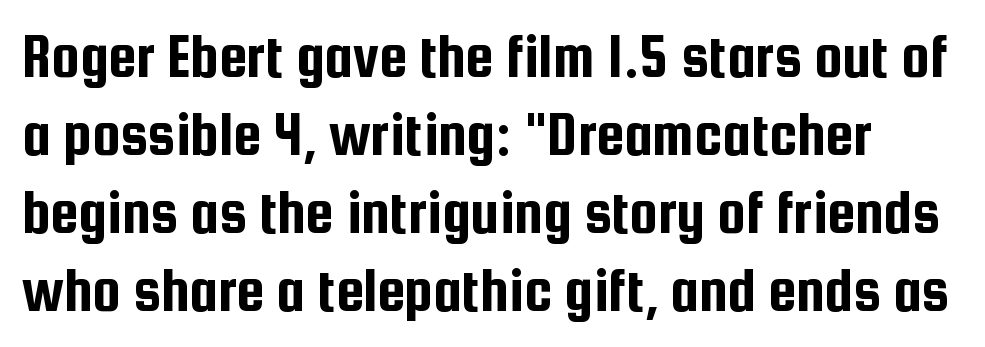
A typesetter would call this zero additional tracking. This rendering features lettering with no underline. Each letter keeps its own natural width here, so spacing adapts to shape. What kind of face is this? One without serifs — a sans. Notice how the stems are strictly vertical — no italics here.
